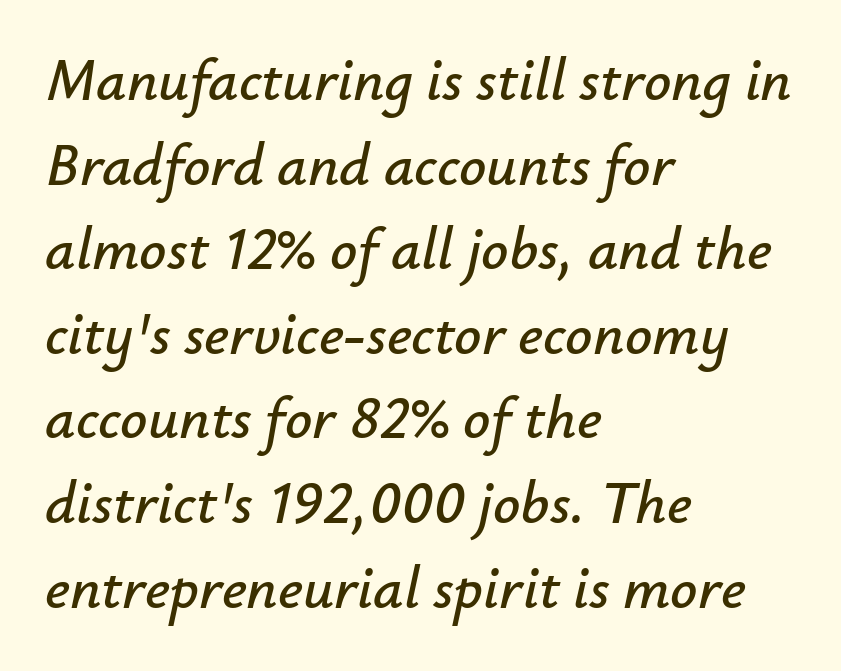
{"italic": "yes", "lean": "right", "slant_degrees": 12, "width": "normal", "stroke_contrast": "low", "x_height": "small", "monospaced": "no", "underline": "no", "align": "left", "line_spacing": "normal", "line_spacing_ratio": 1.41, "letter_spacing": "normal", "letter_spacing_em": 0.0, "glyph_px": 60}
